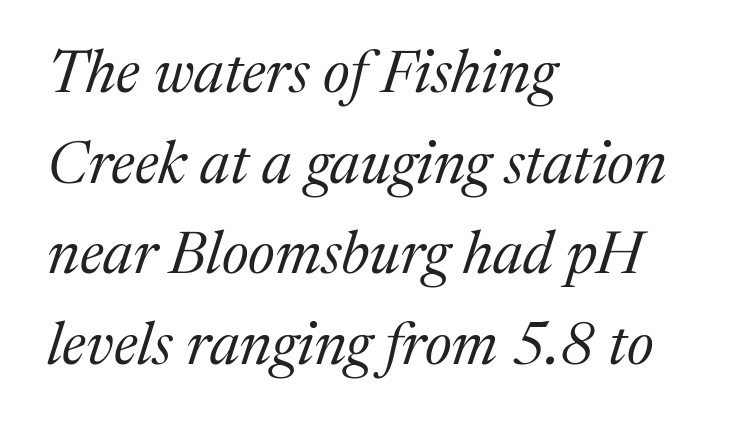
Bare-footed words on every line. The font family rendered here belongs to the serif group. Notice how descenders clear the ascenders below comfortably — that's standard leading. The passage shown is typed in a proportional face where columns would drift. The line texture is even and compact thanks to regular tracking. No extra ink here — the face is not bold.
